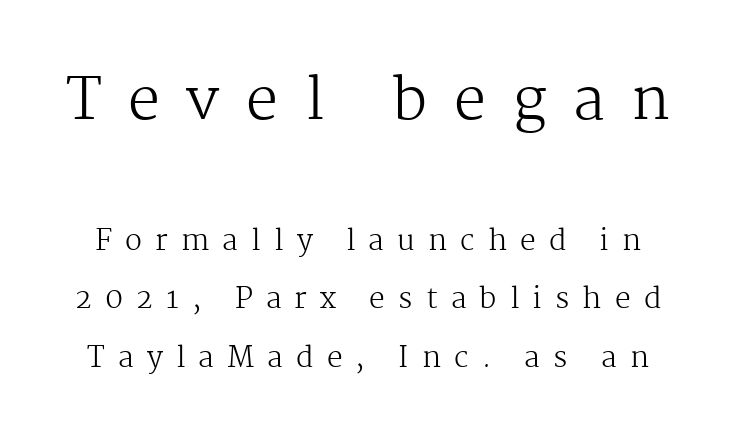
The image shows 57 px regular-weight serif type, upright; set loose line spacing (2.08x), unusually wide letter spacing (+0.47 em), not underlined; the first (top) block is 2.04x larger; medium stroke contrast and a medium x-height.
